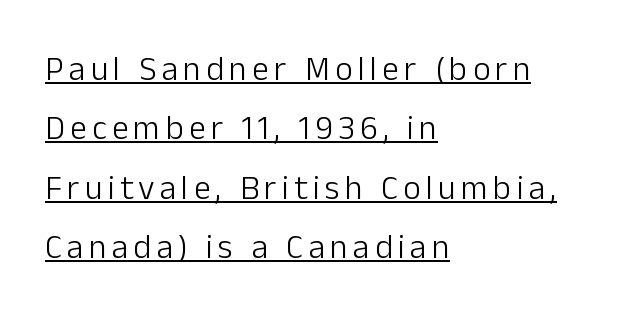
A continuous stroke trails under the words, as in a hyperlink. A roman cut, with each character standing at attention. Alignment: flush left. The characters display no serif detailing; their extremities are plain. The strokes are not fattened; the text isn't bold. Note the varied advance widths — an 'i' is clearly narrower than an 'm'.
